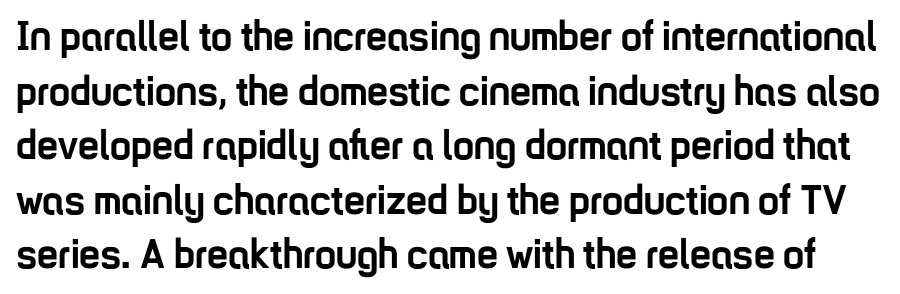
{"serif": "no", "italic": "no", "bold": "yes", "weight": "semibold", "width": "condensed", "stroke_contrast": "low", "x_height": "medium", "monospaced": "no", "underline": "no", "line_spacing": "normal", "line_spacing_ratio": 1.3, "letter_spacing": "normal", "letter_spacing_em": 0.0, "glyph_px": 42}
